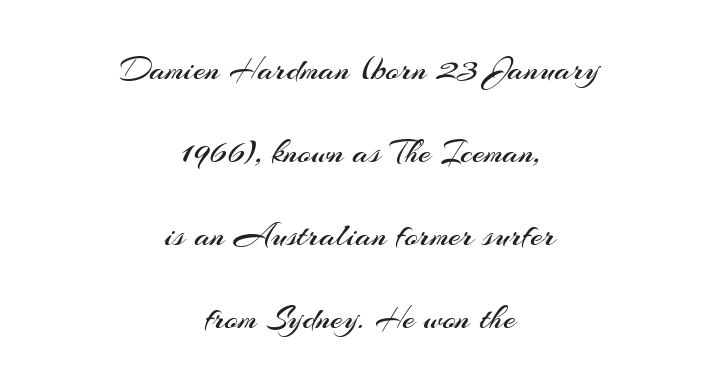
The image shows 35 px regular-weight sans-serif type; set centered, loose line spacing (2.37x), normal letter spacing, not underlined; medium stroke contrast and a small x-height.
